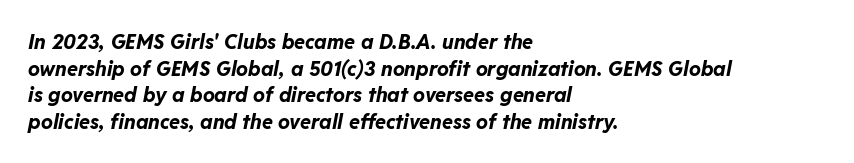
{"italic": "yes", "lean": "right", "slant_degrees": 11, "bold": "yes", "underline": "no", "align": "left", "line_spacing": "normal", "line_spacing_ratio": 1.33, "letter_spacing": "normal", "letter_spacing_em": 0.0, "glyph_px": 20}
